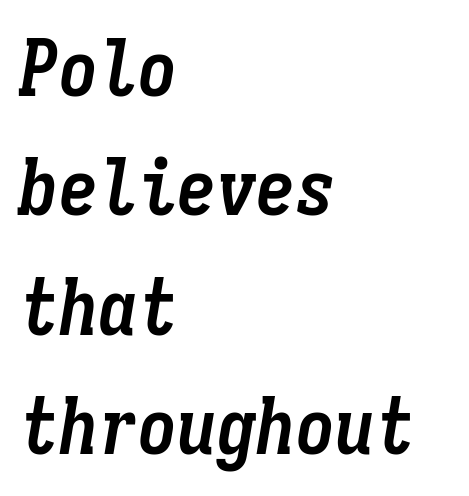
{"italic": "yes", "lean": "right", "slant_degrees": 9, "bold": "yes", "weight": "semibold", "width": "condensed", "stroke_contrast": "low", "x_height": "medium", "monospaced": "yes", "underline": "no", "align": "left", "line_spacing": "normal", "line_spacing_ratio": 1.51, "letter_spacing": "normal", "letter_spacing_em": 0.0, "glyph_px": 79}
